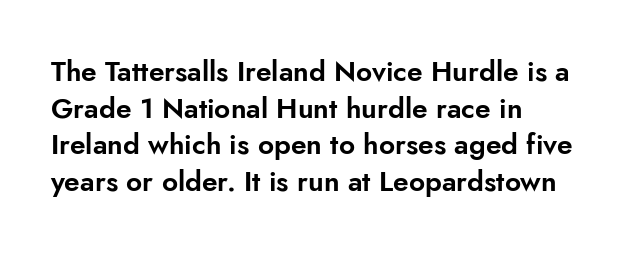
The image shows 28 px sans-serif type, upright; set left-aligned, normal line spacing (1.31x), normal letter spacing, not underlined; low stroke contrast and a small x-height.
